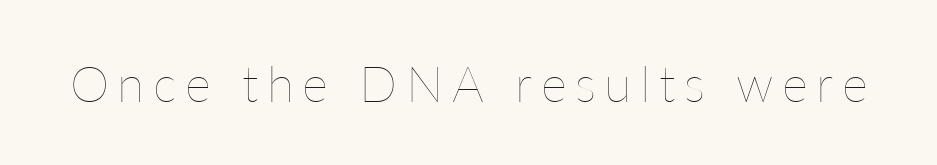
The image shows 50 px thin type, upright; set not underlined; low stroke contrast and a medium x-height.
